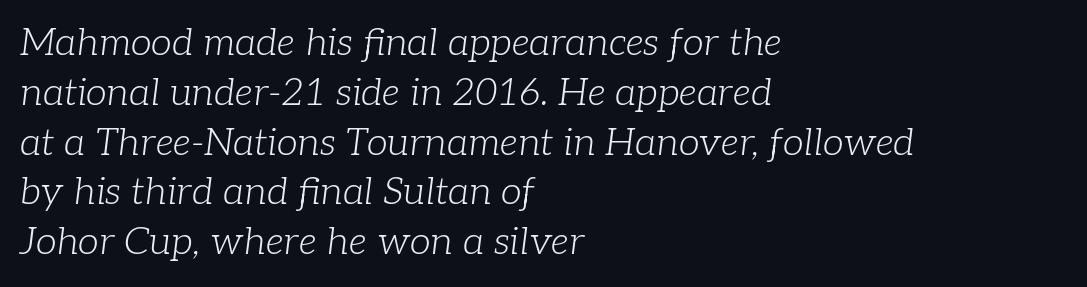
Default kerning and tracking; the words read as compact shapes. Is the stroke heavy? The answer is a plain regular-or-lighter. The text block is weighted toward the left margin, trailing off unevenly rightward. The strip under each line holds only bare page.
